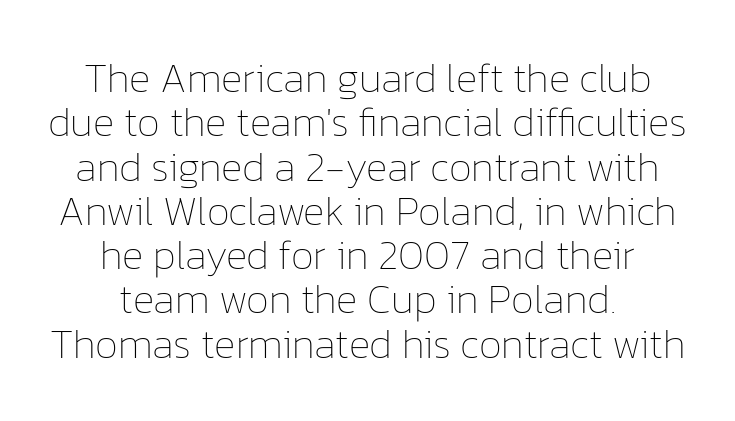
The image shows 41 px thin type, upright; set centered, tight line spacing (1.08x), normal letter spacing, not underlined; low stroke contrast and a medium x-height.
